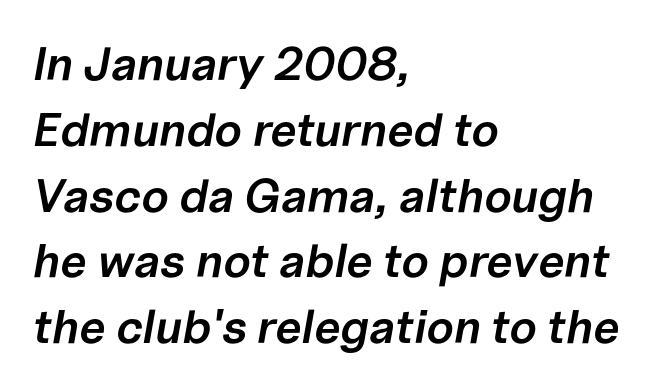
Q: Is the text bold? A: Semi-bold.
Q: Is the text italic (slanted)? A: Yes, it leans right by about 10 degrees.
Q: Is the text underlined? A: No.
Q: How is the paragraph aligned? A: Left-aligned.
Q: Is the spacing between letters normal or unusually wide? A: Normal.
Q: Is the spacing between lines tight, normal or loose? A: Normal.
Q: Width (condensed, normal, or wide)? A: Normal.
Q: Stroke contrast? A: Low.
Q: x-height? A: Medium.
Q: Monospaced? A: No.
